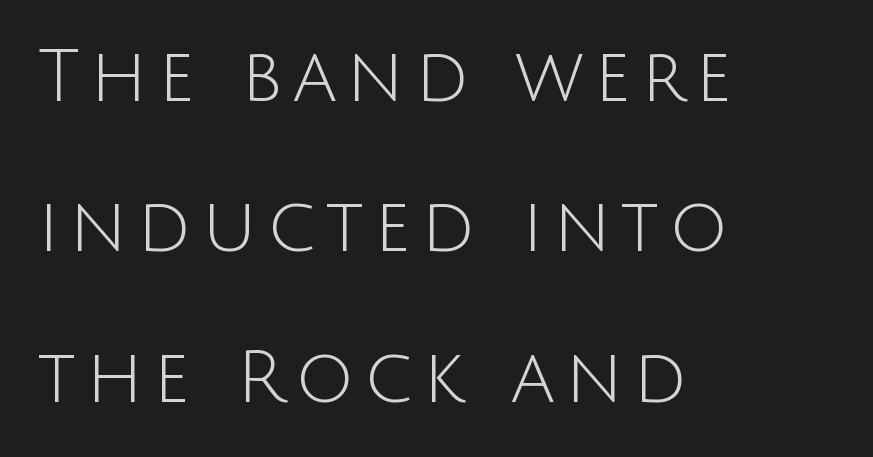
The glyphs in this specimen are sans serif. Is this a fixed-width face? No — the glyphs have proportional, varying widths. Nothing heavy about these letters — not bold at all. Designer's note — italics off, roman on. Honestly, the rows look like they've been pulled way apart.
